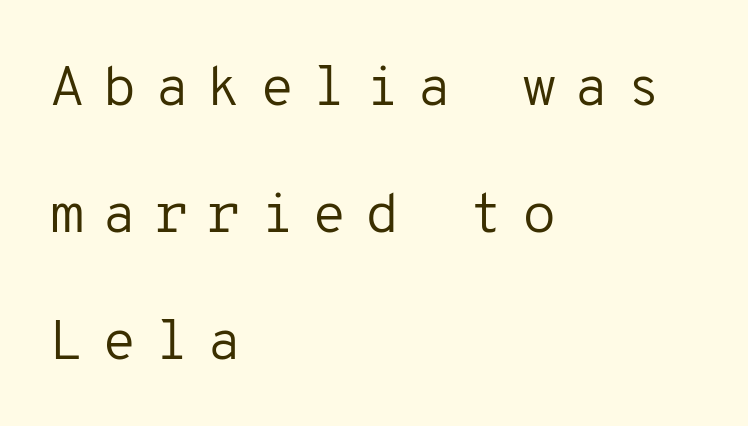
What stands out about the letter spacing? Its width — letters are far apart. Fixed-width glyphs throughout — classic coding-font behaviour. Interline gaps are noticeably wide in this sample. In terms of letterform style, serifs are entirely absent. The passage shown is not underscored anywhere. This is roman type, the default non-slanted kind.
